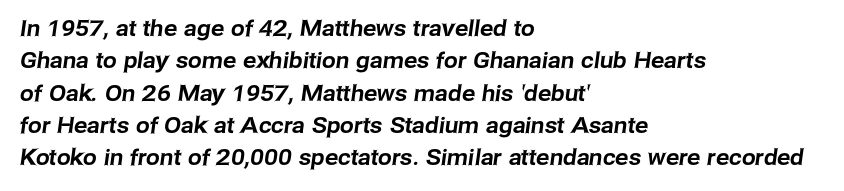
{"underline": "no", "align": "left", "line_spacing": "normal", "line_spacing_ratio": 1.47, "letter_spacing": "normal", "letter_spacing_em": 0.0, "glyph_px": 22}
